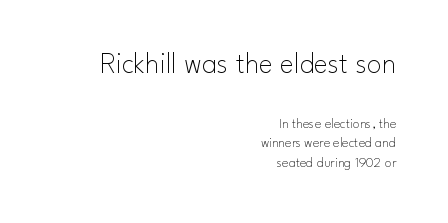
This sample is right-justified, so line beginnings fall wherever the words allow. Glyph-to-glyph distance matches everyday printed text. Honestly, the row spacing looks completely unremarkable. You get the large type first, then a drop to smaller type.
